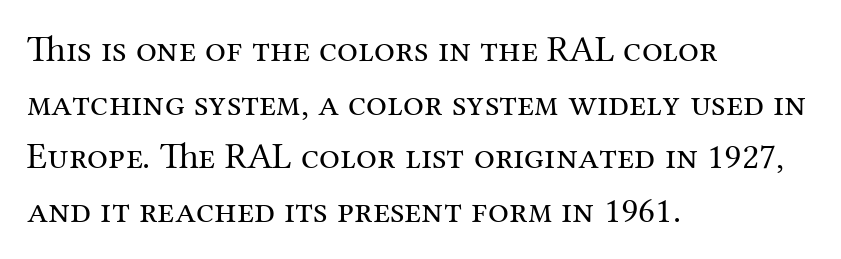
If you drew a line through each stem, it would be perfectly vertical. To sum up the face: it has serifs. Left-aligned paragraph, ragged on the right. These glyphs show unthickened strokes, regular width or finer. These lines are rendered in a variable-pitch font.
